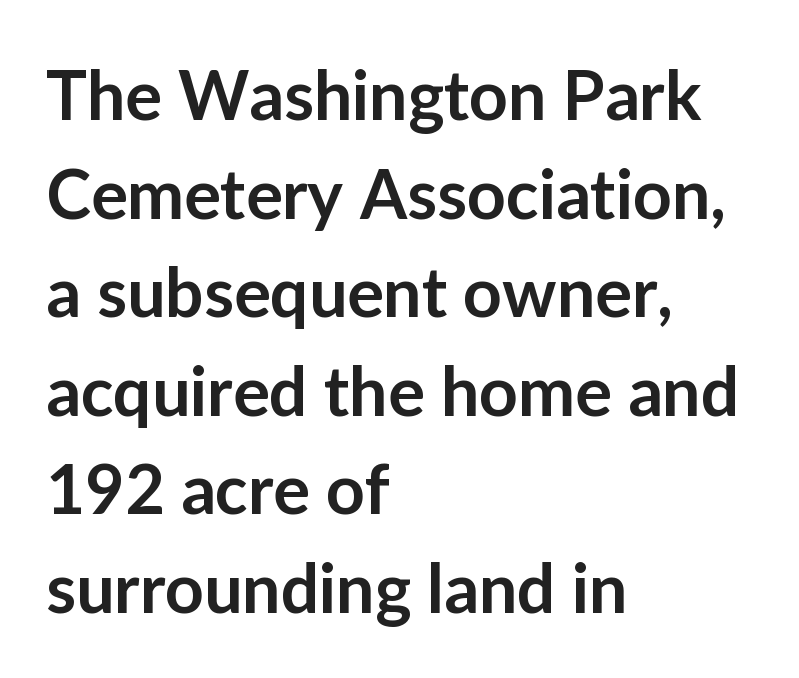
Glyph-to-glyph distance matches everyday printed text. Italic: no, the glyphs are upright roman. Line beginnings align vertically; line endings do not. Caption: semibold face, moderately heavy strokes.
